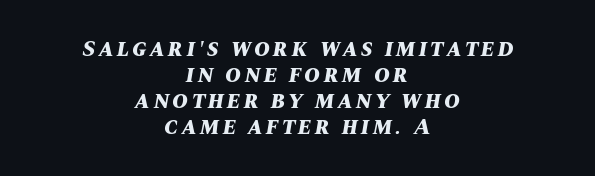
The image shows 24 px bold type, italic (leaning right); set centered, tight line spacing (1.08x), not underlined.
